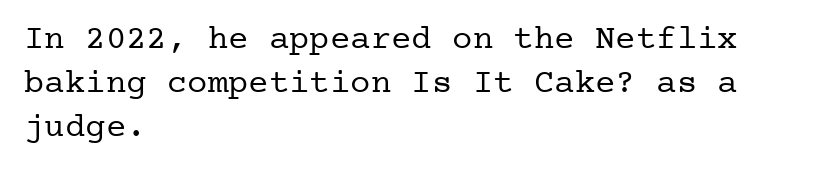
The designer went with a serif here, giving each stem small feet. The strokes are not fattened; the text isn't bold. Notice how the passage keeps a crisp vertical edge on the left only. You could call the tracking neutral — neither tight nor loose. Tall strokes in this sample are plumb rather than angled.
